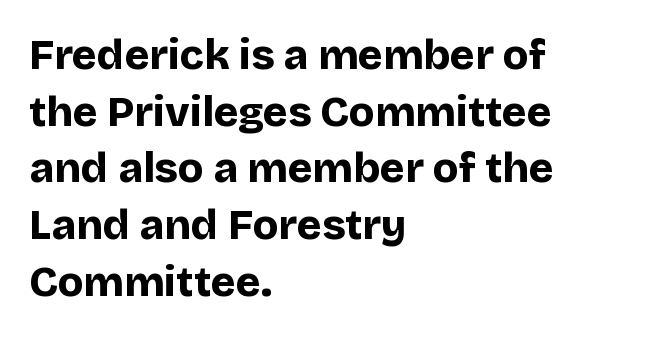
Q: Is the text bold? A: Yes.
Q: Is the text italic (slanted)? A: No, it is upright.
Q: Is the typeface a serif or a sans-serif typeface? A: Sans-serif.
Q: Is the text underlined? A: No.
Q: How is the paragraph aligned? A: Left-aligned.
Q: Is the spacing between letters normal or unusually wide? A: Normal.
Q: Is the spacing between lines tight, normal or loose? A: Normal.
Q: Width (condensed, normal, or wide)? A: Normal.
Q: Stroke contrast? A: Low.
Q: x-height? A: Large.
Q: Monospaced? A: No.
